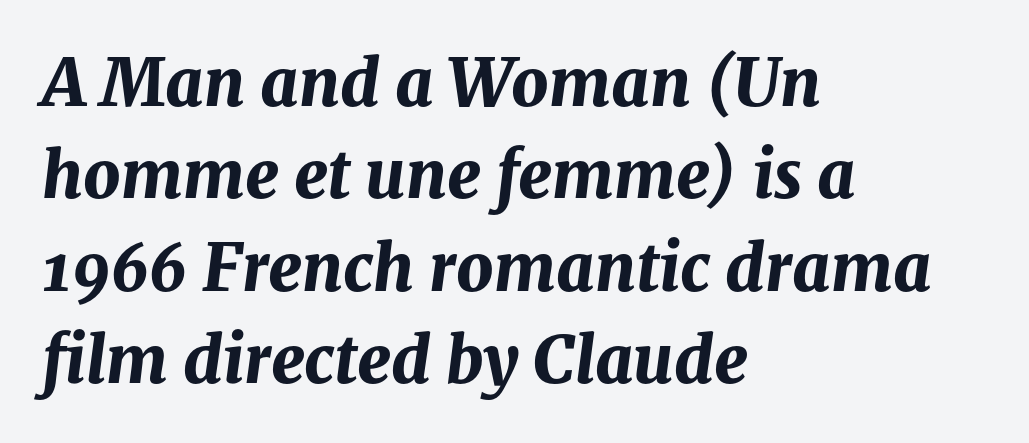
The image shows 65 px bold type, italic (leaning right); set left-aligned, normal line spacing (1.42x), normal letter spacing, not underlined; medium stroke contrast and a medium x-height.
